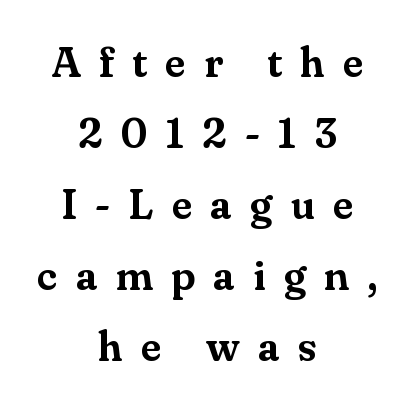
{"serif": "yes", "italic": "no", "width": "normal", "stroke_contrast": "medium", "x_height": "small", "monospaced": "no", "underline": "no", "align": "center", "line_spacing": "normal", "line_spacing_ratio": 1.69, "letter_spacing": "wide", "letter_spacing_em": 0.43, "glyph_px": 42}
